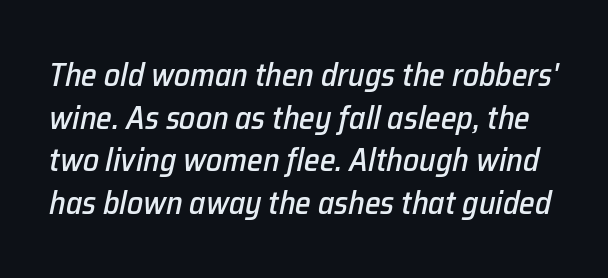
Q: Is the text italic (slanted)? A: Yes, it leans right by about 12 degrees.
Q: Is the text underlined? A: No.
Q: Is the spacing between letters normal or unusually wide? A: Normal.
Q: Is the spacing between lines tight, normal or loose? A: Normal.
Q: Width (condensed, normal, or wide)? A: Normal.
Q: Stroke contrast? A: Low.
Q: x-height? A: Medium.
Q: Monospaced? A: No.
